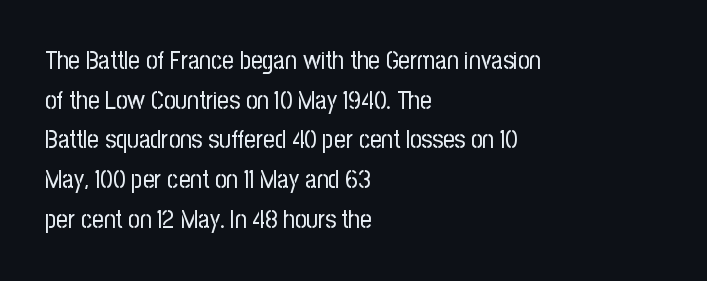
Q: Is the text bold? A: No.
Q: Is the text italic (slanted)? A: No, it is upright.
Q: Is the text underlined? A: No.
Q: How is the paragraph aligned? A: Left-aligned.
Q: Is the spacing between letters normal or unusually wide? A: Normal.
Q: Is the spacing between lines tight, normal or loose? A: Normal.
